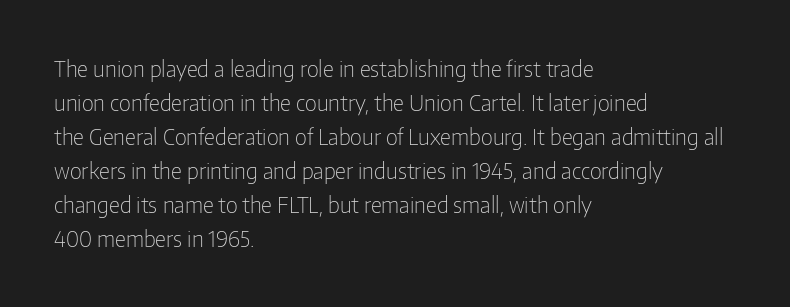
Q: Is the text bold? A: No.
Q: Is the text italic (slanted)? A: No, it is upright.
Q: Is the text underlined? A: No.
Q: How is the paragraph aligned? A: Left-aligned.
Q: Is the spacing between letters normal or unusually wide? A: Normal.
Q: Is the spacing between lines tight, normal or loose? A: Normal.
